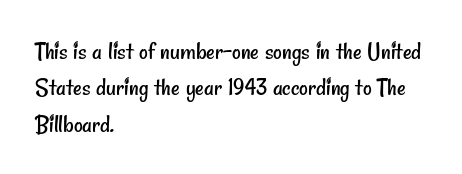
In terms of leading, this rendering sits right in the middle. This rendering features lettering with no underline. Is this a heavy cut? Hardly; it is regular or lighter. Tracking value appears to be zero — textbook default spacing. Left-aligned paragraph, ragged on the right.
